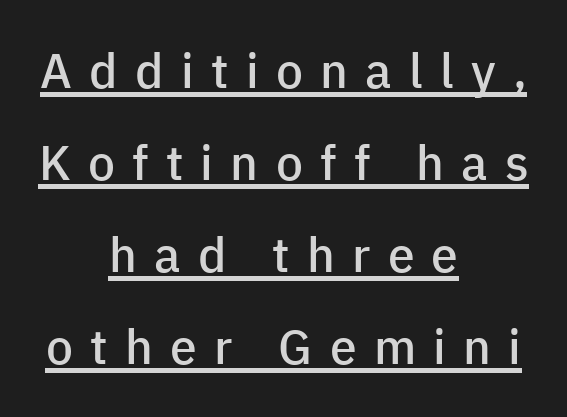
{"serif": "no", "italic": "no", "bold": "semi", "weight": "semibold", "width": "normal", "stroke_contrast": "low", "x_height": "medium", "monospaced": "no", "underline": "yes", "align": "center", "line_spacing": "loose", "line_spacing_ratio": 1.92, "letter_spacing": "wide", "letter_spacing_em": 0.36, "glyph_px": 48}
